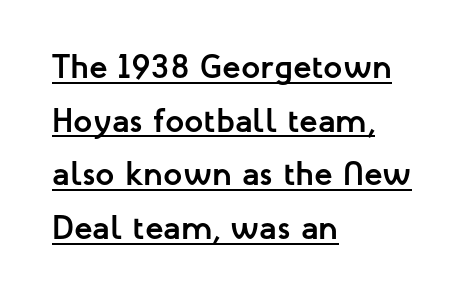
{"serif": "no", "italic": "no", "bold": "yes", "weight": "semibold", "width": "normal", "stroke_contrast": "low", "x_height": "medium", "monospaced": "no", "underline": "yes", "align": "left", "line_spacing": "normal", "line_spacing_ratio": 1.58, "letter_spacing": "normal", "letter_spacing_em": 0.0, "glyph_px": 34}
